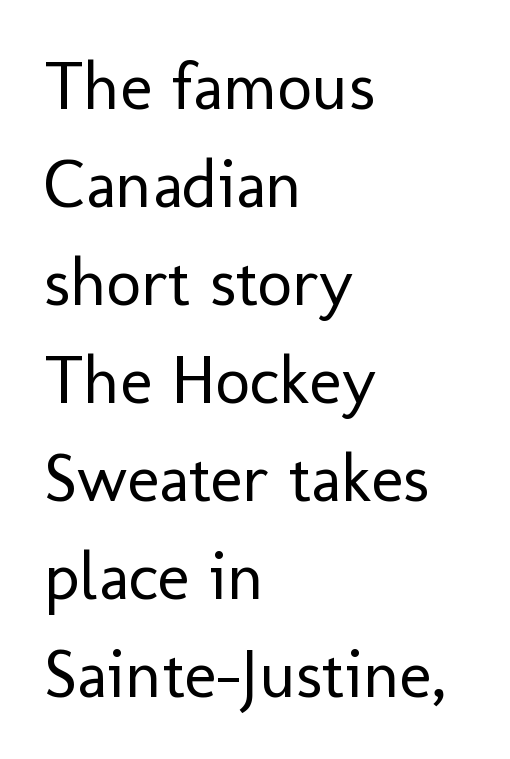
The image shows 68 px regular-weight sans-serif type, upright; set left-aligned, normal line spacing (1.44x), normal letter spacing, not underlined; low stroke contrast and a medium x-height.
